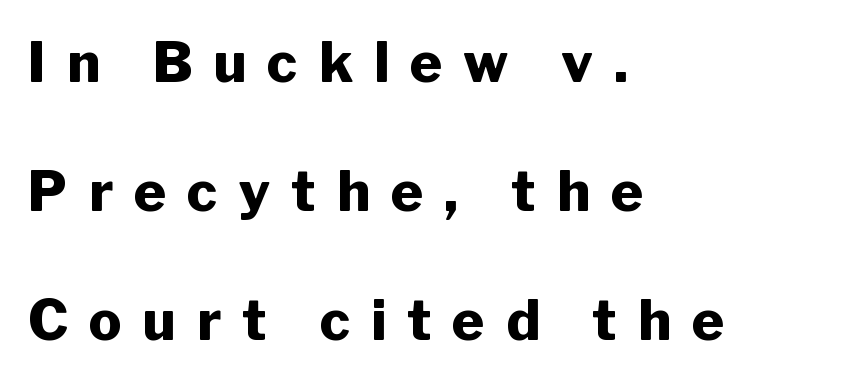
{"serif": "no", "italic": "no", "bold": "yes", "weight": "heavy", "width": "normal", "stroke_contrast": "low", "x_height": "medium", "monospaced": "no", "underline": "no", "align": "left", "line_spacing": "loose", "line_spacing_ratio": 2.35, "letter_spacing": "wide", "letter_spacing_em": 0.38, "glyph_px": 55}
